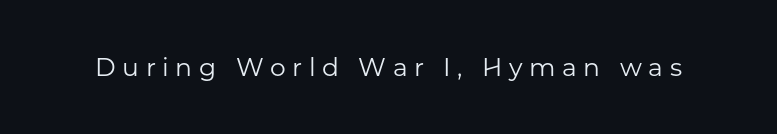
Descender tails drop into unmarked territory. How are the letters spaced? Widely, with obvious added tracking. Heaviness? Minimal to ordinary, like unemphasized prose. These lines were composed using upright roman letters.
